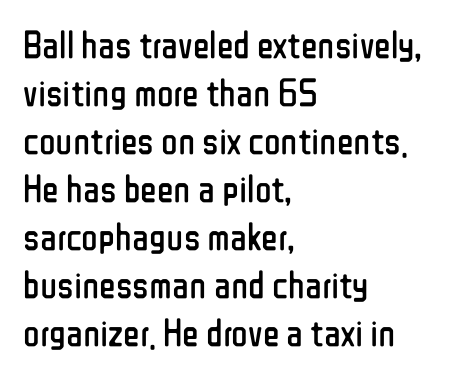
The image shows 39 px regular-weight, condensed sans-serif type, upright; set left-aligned, line spacing 1.23x, normal letter spacing, not underlined; low stroke contrast and a medium x-height.
